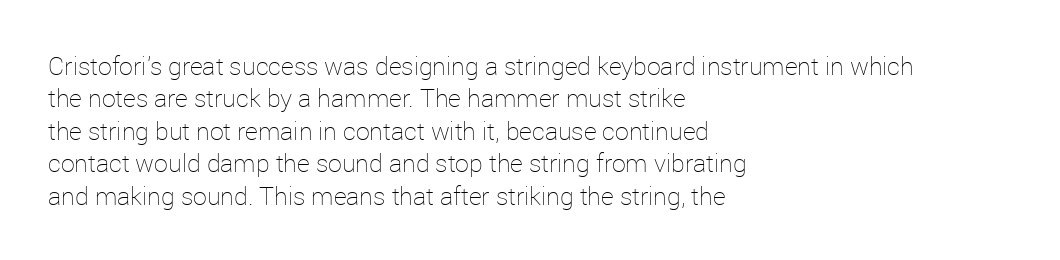
The words here are not underlined. Whoever set this chose a conventional vertical rhythm. Honestly, the letter spacing is just normal — you wouldn't notice it. Tall strokes in this sample are plumb rather than angled. Compared with a centered layout, this one pins lines to the left instead. The weight tops out at a normal text grade.
